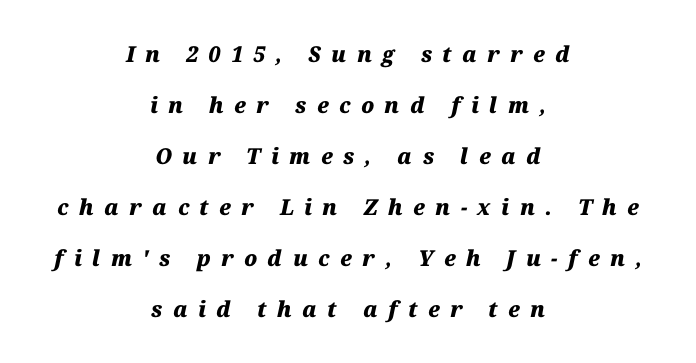
The image shows 22 px bold type, italic (leaning right); set centered, loose line spacing (2.32x), unusually wide letter spacing (+0.47 em), not underlined.
